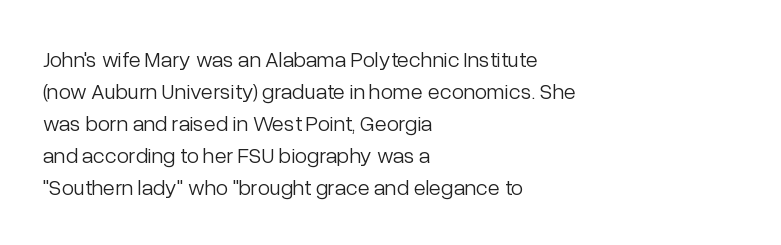
This sample uses an upright cut, with every glyph sitting square on the baseline. Check the space under the baseline: it is left empty. These lines are set flush left with a ragged right edge. Weight: not bold — regular or lighter.
